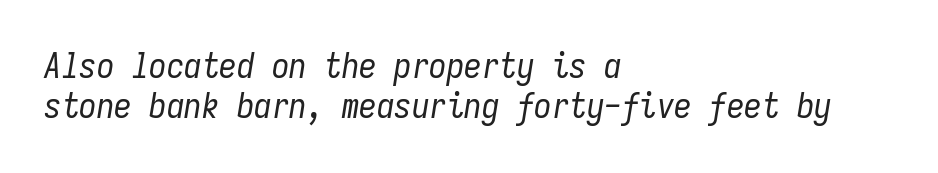
How are the letters spaced? Ordinarily, with no added tracking. Spacing verdict: monospaced, one width for all characters. Notice how the passage keeps a crisp vertical edge on the left only. The typesetting does not lean heavy: it is not bold.
